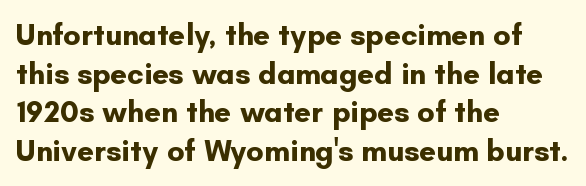
Q: Is the text bold? A: Yes.
Q: Is the text italic (slanted)? A: No, it is upright.
Q: Is the typeface a serif or a sans-serif typeface? A: Sans-serif.
Q: Is the text underlined? A: No.
Q: How is the paragraph aligned? A: Left-aligned.
Q: Is the spacing between letters normal or unusually wide? A: Normal.
Q: Is the spacing between lines tight, normal or loose? A: Normal.
Q: Width (condensed, normal, or wide)? A: Normal.
Q: Stroke contrast? A: Low.
Q: x-height? A: Small.
Q: Monospaced? A: No.
